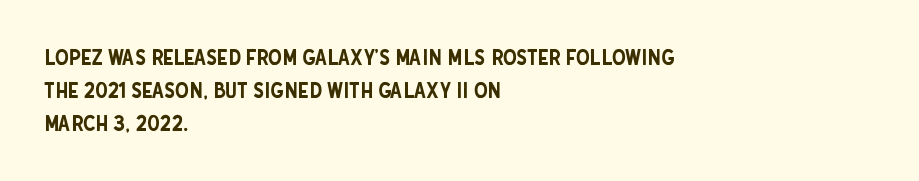
Q: Is the text italic (slanted)? A: No, it is upright.
Q: Is the text underlined? A: No.
Q: How is the paragraph aligned? A: Left-aligned.
Q: Is the spacing between letters normal or unusually wide? A: Normal.
Q: Is the spacing between lines tight, normal or loose? A: Normal.
